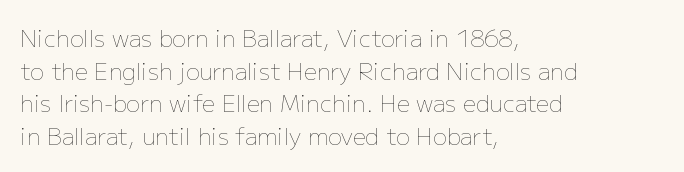
{"italic": "no", "bold": "no", "underline": "no", "align": "left", "line_spacing": "normal", "line_spacing_ratio": 1.42, "letter_spacing": "normal", "letter_spacing_em": 0.0, "glyph_px": 23}
